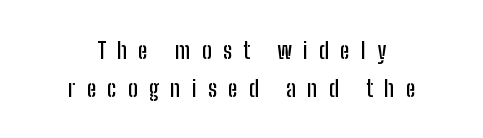
{"italic": "no", "underline": "no", "align": "center", "line_spacing": "normal", "line_spacing_ratio": 1.65, "letter_spacing": "wide", "letter_spacing_em": 0.49, "glyph_px": 23}
